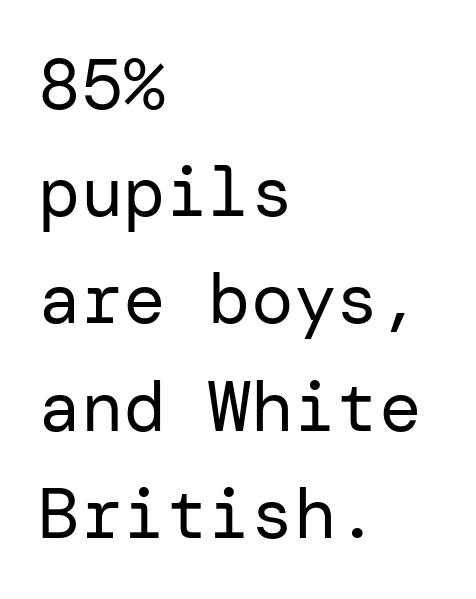
The image shows 71 px regular-weight sans-serif type, upright; set left-aligned, normal line spacing (1.51x), normal letter spacing, not underlined; low stroke contrast and a medium x-height.
